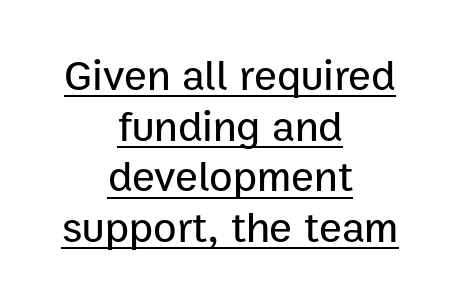
{"serif": "no", "italic": "no", "width": "normal", "stroke_contrast": "low", "x_height": "medium", "monospaced": "no", "underline": "yes", "align": "center", "line_spacing_ratio": 1.18, "letter_spacing": "normal", "letter_spacing_em": 0.0, "glyph_px": 43}
